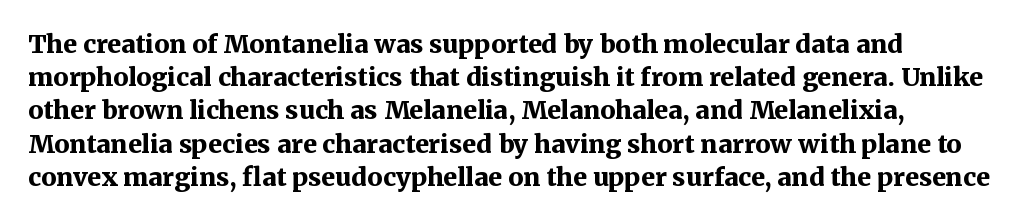
Interline gaps are of average width in this sample. Does the lettering tilt? It doesn't — this is upright. Students, note that the glyphs here touch the page at normal intervals. No word sits above an underline.
